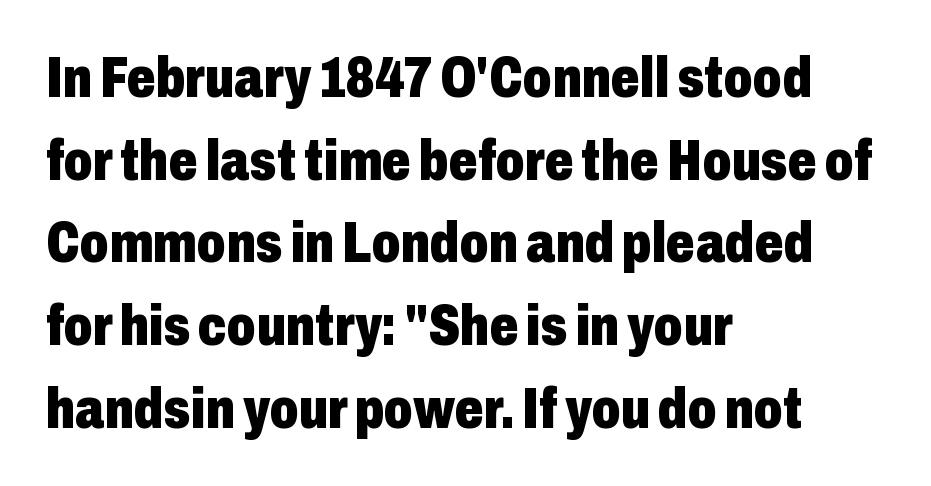
{"serif": "no", "italic": "no", "bold": "yes", "weight": "heavy", "width": "condensed", "stroke_contrast": "low", "x_height": "medium", "monospaced": "no", "underline": "no", "align": "left", "line_spacing": "normal", "line_spacing_ratio": 1.45, "letter_spacing": "normal", "letter_spacing_em": 0.0, "glyph_px": 57}
